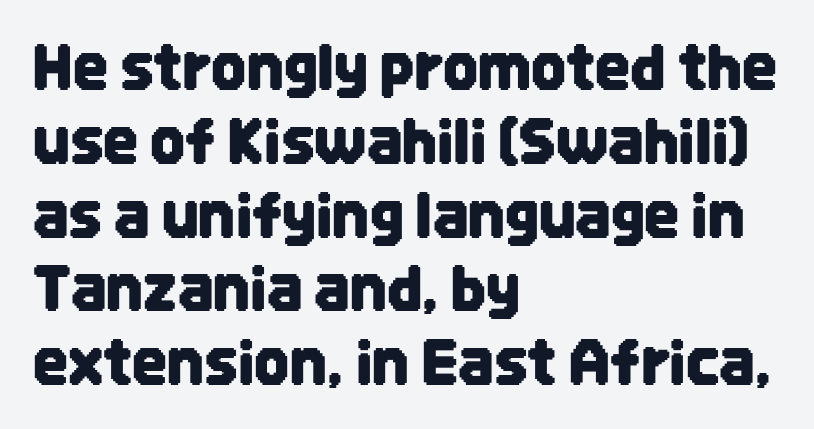
The image shows 61 px condensed sans-serif type, upright; set left-aligned, line spacing 1.21x, normal letter spacing, not underlined; low stroke contrast and a large x-height.
